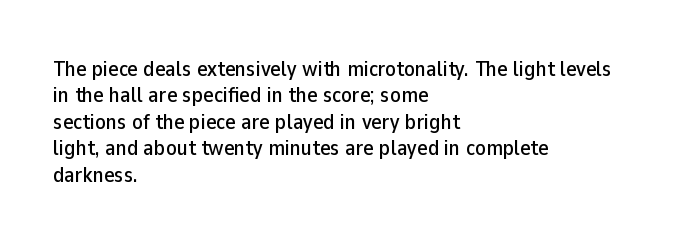
Q: Is the text italic (slanted)? A: No, it is upright.
Q: Is the text underlined? A: No.
Q: How is the paragraph aligned? A: Left-aligned.
Q: Is the spacing between letters normal or unusually wide? A: Normal.
